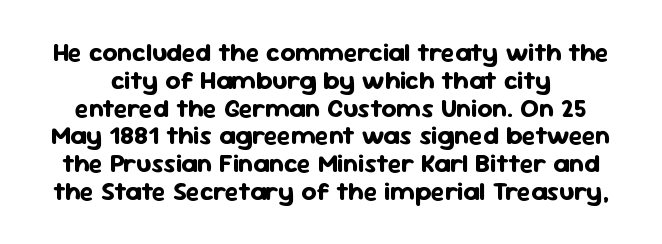
{"italic": "no", "bold": "yes", "underline": "no", "line_spacing": "tight", "line_spacing_ratio": 1.07, "letter_spacing": "normal", "letter_spacing_em": 0.0, "glyph_px": 26}
